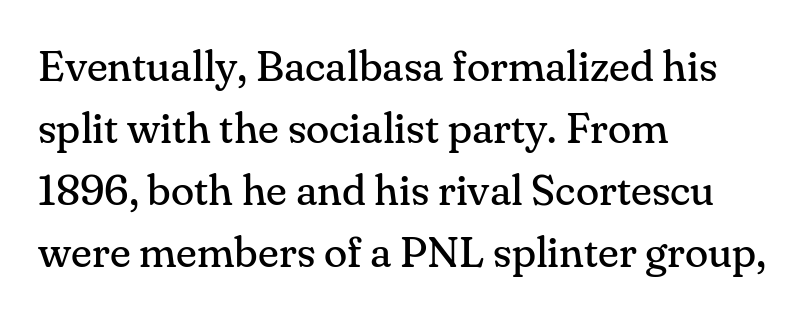
Q: Is the text bold? A: No.
Q: Is the text italic (slanted)? A: No, it is upright.
Q: Is the typeface a serif or a sans-serif typeface? A: Serif.
Q: Is the text underlined? A: No.
Q: How is the paragraph aligned? A: Left-aligned.
Q: Is the spacing between letters normal or unusually wide? A: Normal.
Q: Is the spacing between lines tight, normal or loose? A: Normal.
Q: Width (condensed, normal, or wide)? A: Normal.
Q: Stroke contrast? A: Medium.
Q: x-height? A: Small.
Q: Monospaced? A: No.
